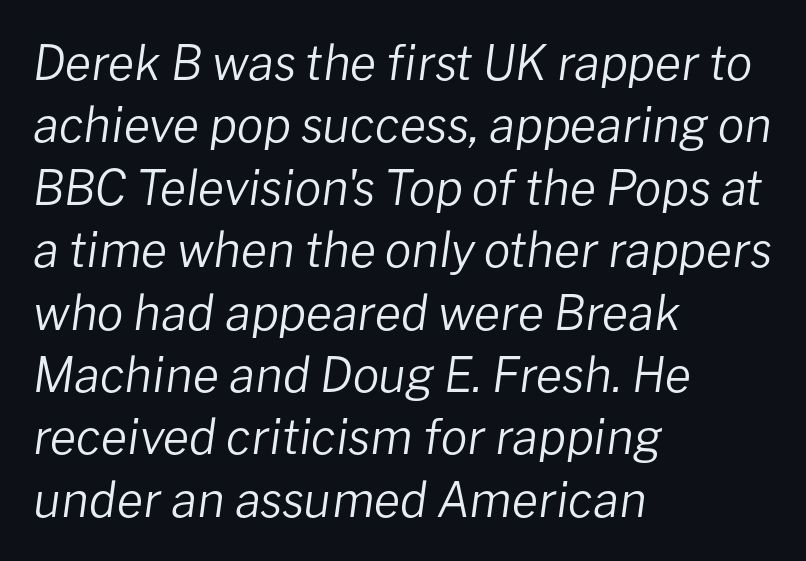
The image shows 48 px regular-weight type, italic (leaning right); set left-aligned, normal line spacing (1.3x), normal letter spacing, not underlined; low stroke contrast and a medium x-height.
